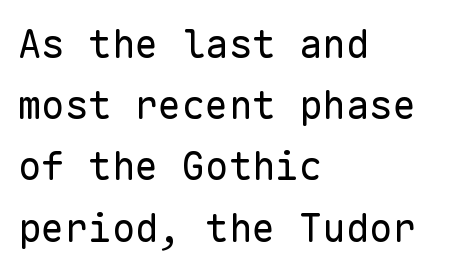
Q: Is the text bold? A: No.
Q: Is the text italic (slanted)? A: No, it is upright.
Q: Is the typeface a serif or a sans-serif typeface? A: Sans-serif.
Q: Is the text underlined? A: No.
Q: How is the paragraph aligned? A: Left-aligned.
Q: Is the spacing between letters normal or unusually wide? A: Normal.
Q: Is the spacing between lines tight, normal or loose? A: Normal.
Q: Width (condensed, normal, or wide)? A: Normal.
Q: Stroke contrast? A: Low.
Q: x-height? A: Medium.
Q: Monospaced? A: Yes.
